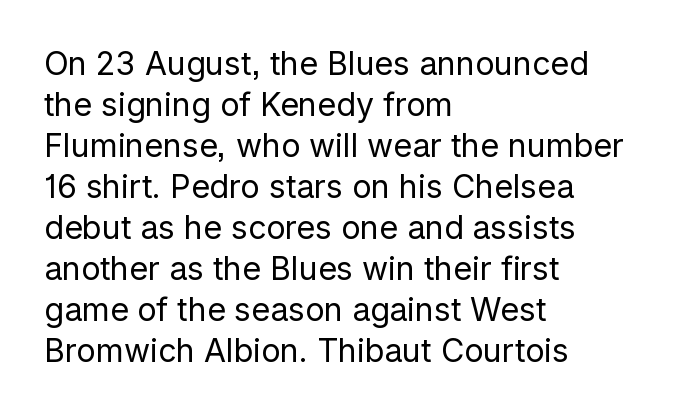
This sample is left-justified, so line endings fall wherever the words run out. Clear beneath every line of the passage. Regular leading. The letterforms sit shoulder to shoulder at normal distance. You could not count columns in this text — the font is proportionally spaced.
